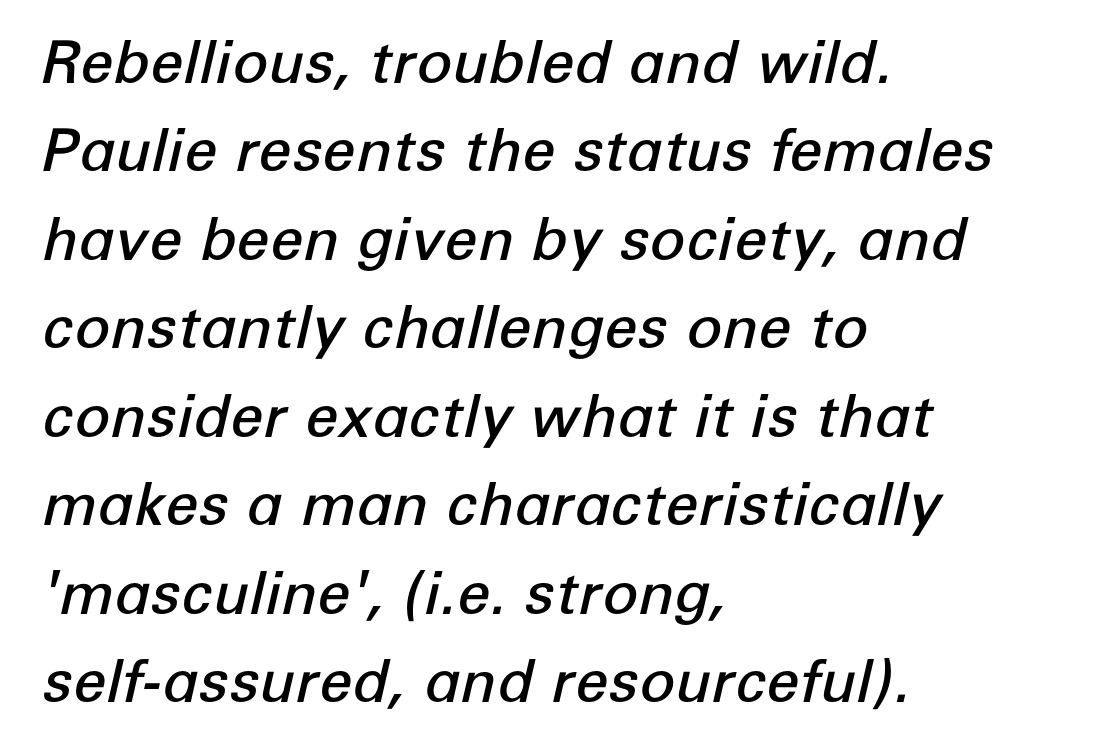
Q: Is the text bold? A: Semi-bold.
Q: Is the text italic (slanted)? A: Yes, it leans right by about 12 degrees.
Q: Is the text underlined? A: No.
Q: How is the paragraph aligned? A: Left-aligned.
Q: Is the spacing between letters normal or unusually wide? A: Normal.
Q: Is the spacing between lines tight, normal or loose? A: Normal.
Q: Width (condensed, normal, or wide)? A: Normal.
Q: Stroke contrast? A: Low.
Q: x-height? A: Medium.
Q: Monospaced? A: No.
